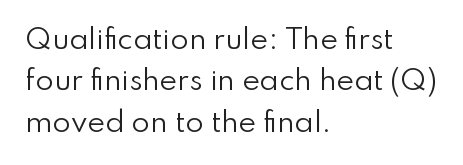
The image shows 27 px text type, upright; set left-aligned, normal line spacing (1.53x), normal letter spacing, not underlined.
